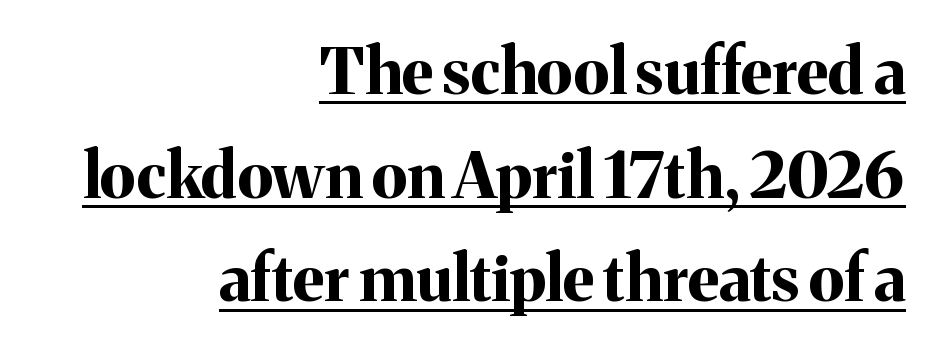
{"serif": "yes", "italic": "no", "bold": "yes", "weight": "bold", "width": "normal", "stroke_contrast": "medium", "x_height": "medium", "monospaced": "no", "underline": "yes", "align": "right", "line_spacing": "normal", "line_spacing_ratio": 1.62, "letter_spacing": "normal", "letter_spacing_em": 0.0, "glyph_px": 64}
